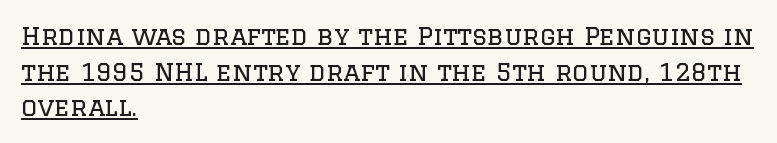
{"italic": "no", "bold": "no", "underline": "yes", "align": "left", "line_spacing": "normal", "line_spacing_ratio": 1.43, "letter_spacing": "normal", "letter_spacing_em": 0.0, "glyph_px": 25}
